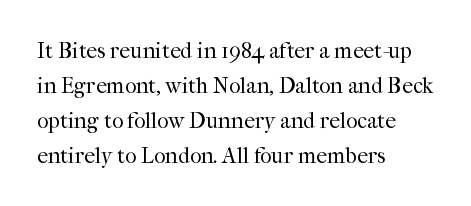
Q: Is the text bold? A: No.
Q: Is the text italic (slanted)? A: No, it is upright.
Q: Is the text underlined? A: No.
Q: How is the paragraph aligned? A: Left-aligned.
Q: Is the spacing between letters normal or unusually wide? A: Normal.
Q: Is the spacing between lines tight, normal or loose? A: Normal.
